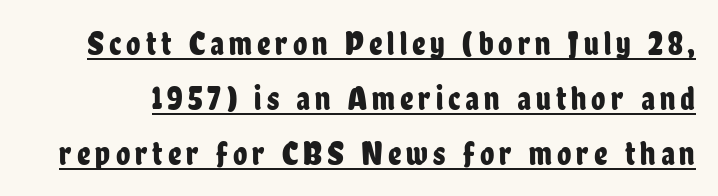
Whoever set this chose a conventional vertical rhythm. Character widths vary here, with narrow letters taking less room than wide ones. Classification — sans serif. The rendering uses the underline text-decoration. Every character sits straight up, as roman type does.
